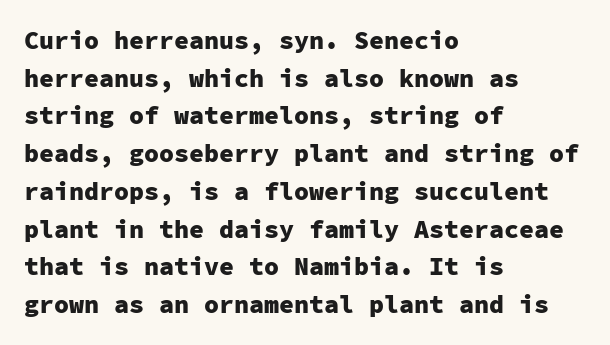
Students, note that the glyphs here touch the page at normal intervals. The vertical gap from one line to the next is medium. The lettering stays uniformly vertical, giving the passage a roman look. The lines are quadded left. Heft: maximum for text — a bold. Type without underlining.
